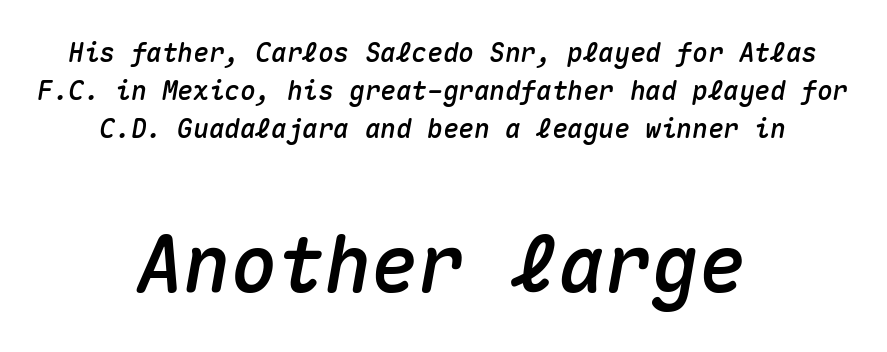
Horizontally, the lines are justified to the midpoint only. The lettering tilts uniformly, giving the passage an italic look. Glyph-to-glyph distance matches everyday printed text. The designer gave the closing block more size than the opening block. Monospaced: the letters line up in strict vertical columns. The passage shown stacks its lines at a standard gap.
